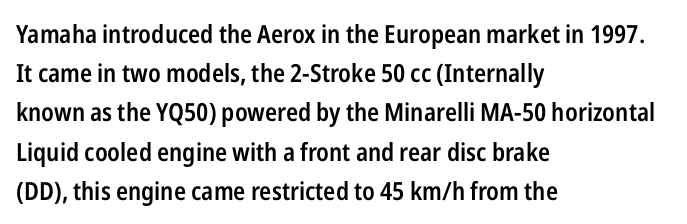
A bare baseline throughout the passage. The sample has been set in demibold, a notch under bold. The paragraph shown leans on its left margin. When letters stand straight like this, we call the style roman or upright. The space between consecutive lines is moderate.
